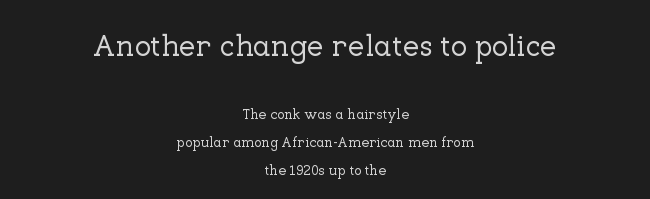
This sample uses plain, unmodified letter spacing. The space between consecutive lines is lavish. Varying glyph widths throughout — classic text-font behaviour. In terms of letterform style, serifs are clearly present. Italic: no, the glyphs are upright roman.
